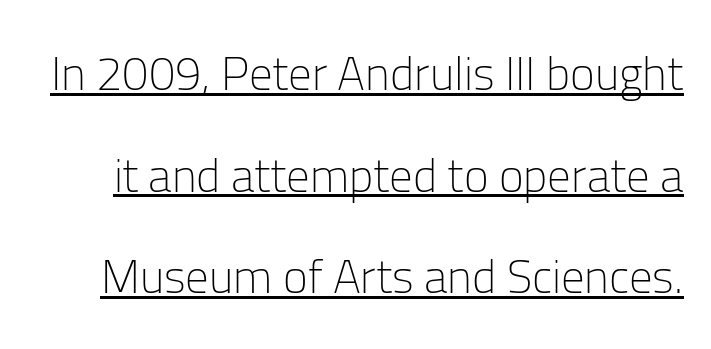
{"serif": "no", "italic": "no", "bold": "no", "weight": "light", "width": "normal", "stroke_contrast": "low", "x_height": "medium", "monospaced": "no", "underline": "yes", "line_spacing": "loose", "line_spacing_ratio": 2.16, "letter_spacing": "normal", "letter_spacing_em": 0.0, "glyph_px": 47}
